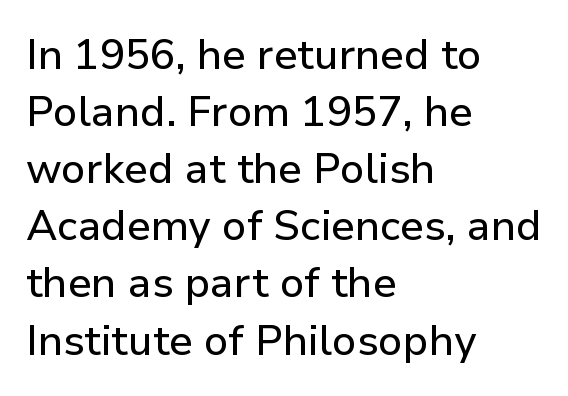
The image shows 42 px sans-serif type, upright; set left-aligned, normal line spacing (1.36x), normal letter spacing, not underlined; low stroke contrast and a medium x-height.
